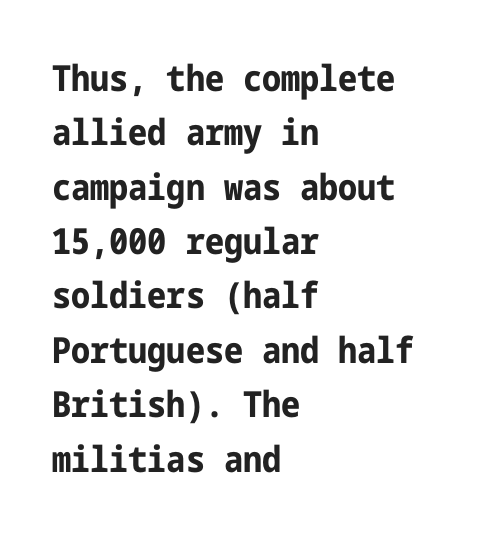
{"serif": "no", "italic": "no", "bold": "yes", "weight": "bold", "width": "condensed", "stroke_contrast": "low", "x_height": "medium", "underline": "no", "align": "left", "line_spacing": "normal", "line_spacing_ratio": 1.51, "letter_spacing": "normal", "letter_spacing_em": 0.0, "glyph_px": 36}
